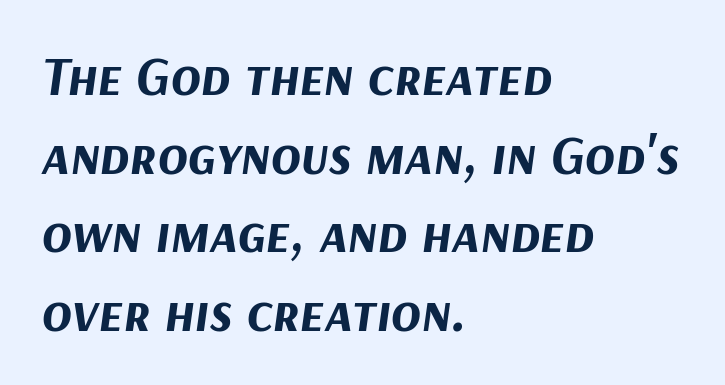
Students, note that the glyphs here touch the page at normal intervals. What weight is shown? A full bold with thick strokes. The block of text has a typical density, with ordinary space between rows. Just letters on the line, the space beneath them empty. Think of a printed novel: that variable character pitch is what you see here. The rendering applies a slant to the glyphs.
